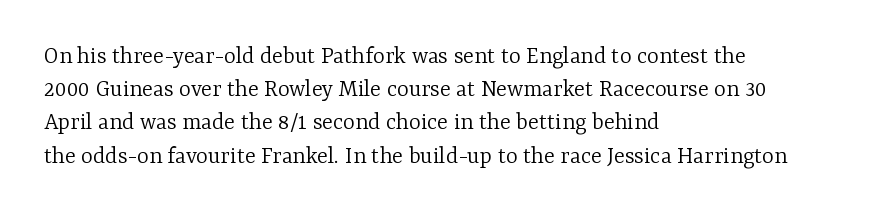
{"italic": "no", "bold": "no", "underline": "no", "align": "left", "line_spacing": "normal", "line_spacing_ratio": 1.33, "letter_spacing": "normal", "letter_spacing_em": 0.0, "glyph_px": 25}
